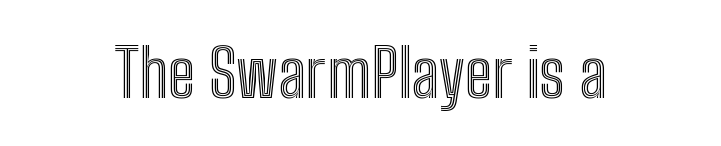
The image shows 66 px condensed type, upright; set normal letter spacing, not underlined; a medium x-height.
